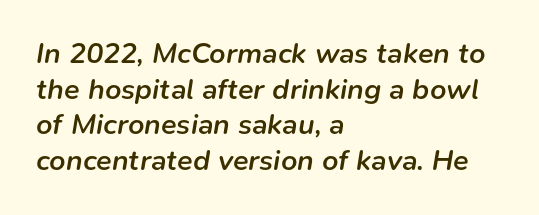
Q: Is the text bold? A: Semi-bold.
Q: Is the text italic (slanted)? A: Yes, it leans right by about 9 degrees.
Q: Is the text underlined? A: No.
Q: How is the paragraph aligned? A: Left-aligned.
Q: Is the spacing between letters normal or unusually wide? A: Normal.
Q: Width (condensed, normal, or wide)? A: Normal.
Q: Stroke contrast? A: Low.
Q: x-height? A: Medium.
Q: Monospaced? A: No.
